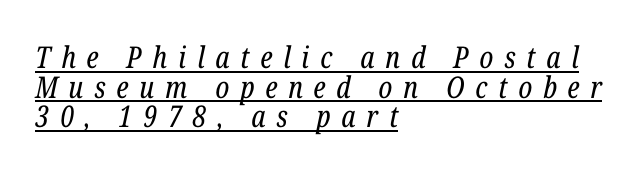
Q: Is the text bold? A: No.
Q: Is the text italic (slanted)? A: Yes, it leans right by about 12 degrees.
Q: Is the typeface a serif or a sans-serif typeface? A: Serif.
Q: Is the text underlined? A: Yes.
Q: How is the paragraph aligned? A: Left-aligned.
Q: Is the spacing between letters normal or unusually wide? A: Unusually wide.
Q: Is the spacing between lines tight, normal or loose? A: Tight.
Q: Width (condensed, normal, or wide)? A: Condensed.
Q: Stroke contrast? A: Low.
Q: x-height? A: Medium.
Q: Monospaced? A: No.
